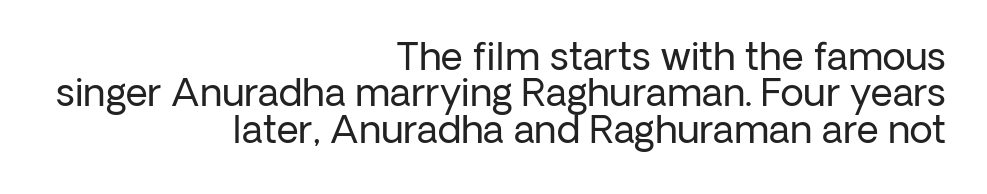
Q: Is the text bold? A: No.
Q: Is the text italic (slanted)? A: No, it is upright.
Q: Is the typeface a serif or a sans-serif typeface? A: Sans-serif.
Q: Is the text underlined? A: No.
Q: How is the paragraph aligned? A: Right-aligned.
Q: Is the spacing between letters normal or unusually wide? A: Normal.
Q: Is the spacing between lines tight, normal or loose? A: Tight.
Q: Width (condensed, normal, or wide)? A: Normal.
Q: Stroke contrast? A: Low.
Q: x-height? A: Medium.
Q: Monospaced? A: No.
